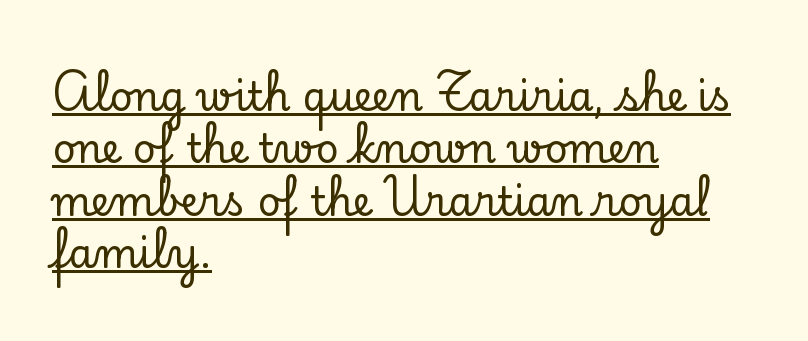
The image shows 40 px serif type, upright; set left-aligned, normal line spacing (1.31x), normal letter spacing, underlined; low stroke contrast and a small x-height.
